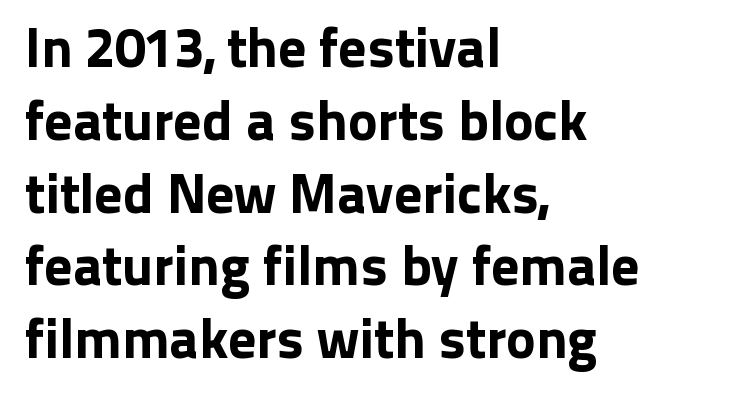
Q: Is the text italic (slanted)? A: No, it is upright.
Q: Is the typeface a serif or a sans-serif typeface? A: Sans-serif.
Q: Is the text underlined? A: No.
Q: How is the paragraph aligned? A: Left-aligned.
Q: Is the spacing between letters normal or unusually wide? A: Normal.
Q: Is the spacing between lines tight, normal or loose? A: Normal.
Q: Width (condensed, normal, or wide)? A: Normal.
Q: Stroke contrast? A: Low.
Q: x-height? A: Medium.
Q: Monospaced? A: No.
